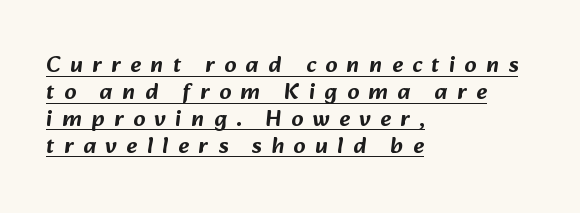
Q: Is the text underlined? A: Yes.
Q: How is the paragraph aligned? A: Left-aligned.
Q: Is the spacing between letters normal or unusually wide? A: Unusually wide.
